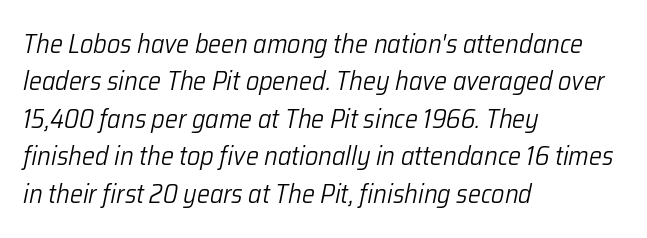
Q: Is the text bold? A: No.
Q: Is the text italic (slanted)? A: Yes, it leans right by about 12 degrees.
Q: Is the text underlined? A: No.
Q: How is the paragraph aligned? A: Left-aligned.
Q: Is the spacing between letters normal or unusually wide? A: Normal.
Q: Is the spacing between lines tight, normal or loose? A: Normal.
